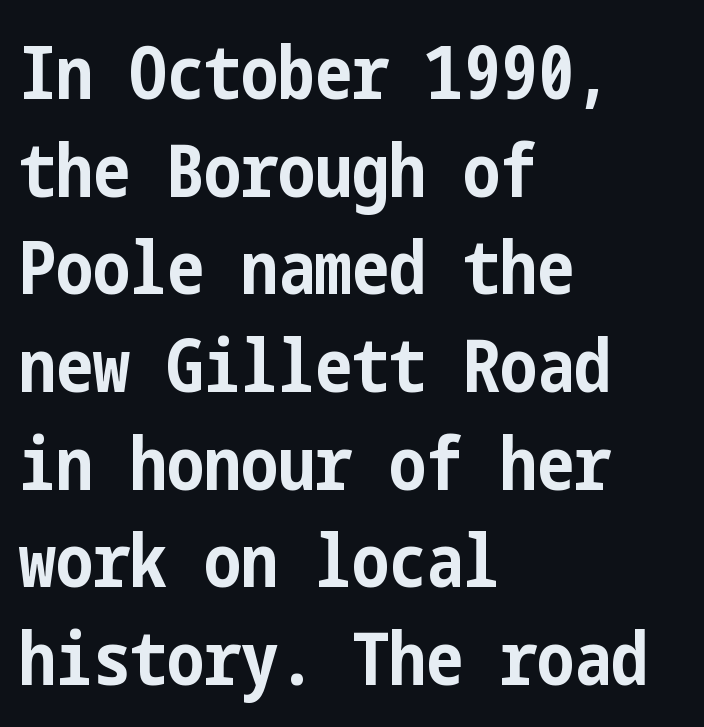
Serif or sans? Sans — the stroke terminals are bare. A classic flush-left, rag-right setting is used for this passage. Look at the tracking — it's just the regular setting, nothing added. Weight: bold.
